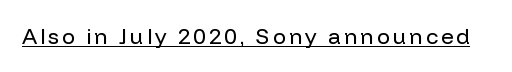
Q: Is the text bold? A: No.
Q: Is the text italic (slanted)? A: No, it is upright.
Q: Is the text underlined? A: Yes.
